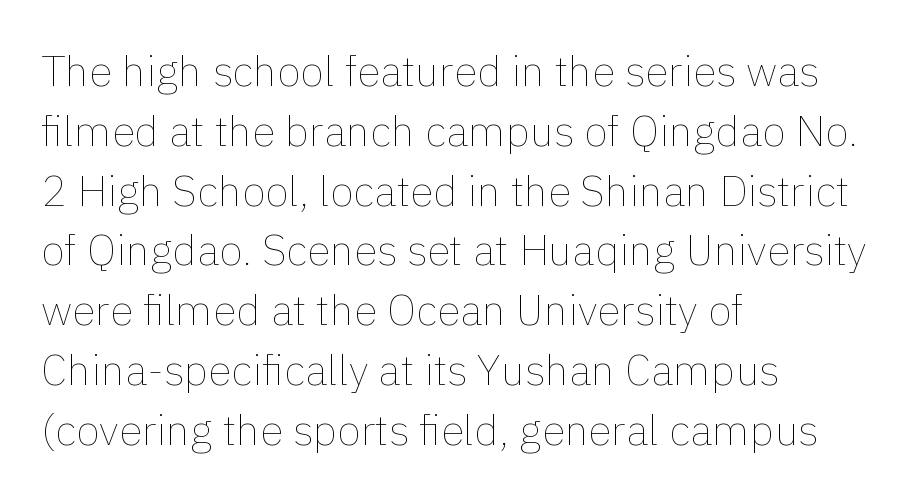
Each row of text sits above clean, open space. Horizontal bands of white between lines are of average thickness. Looks like regular typesetting: each glyph gets only the width it needs. Tall strokes in this sample are plumb rather than angled. Summary of weight: not heavy and not bold. Is the block centered? No — it sits flush against the left margin.
